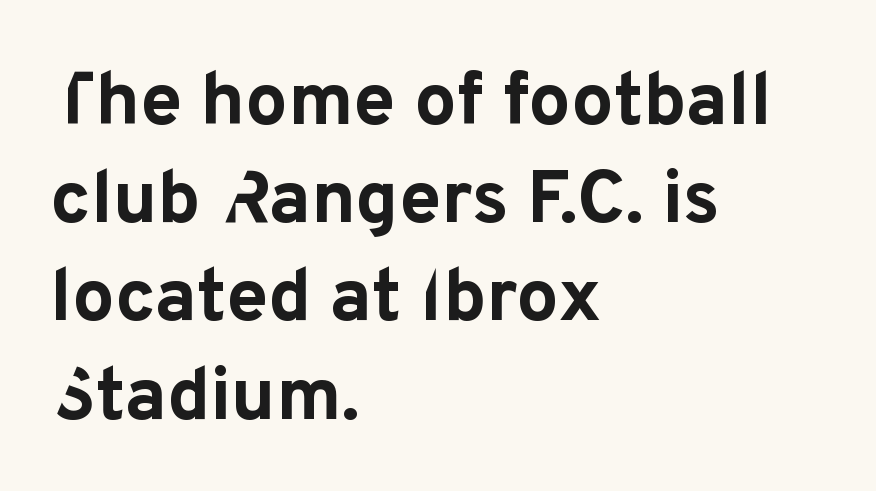
Q: Is the text bold? A: Yes.
Q: Is the text italic (slanted)? A: No, it is upright.
Q: Is the typeface a serif or a sans-serif typeface? A: Sans-serif.
Q: Is the text underlined? A: No.
Q: How is the paragraph aligned? A: Left-aligned.
Q: Is the spacing between letters normal or unusually wide? A: Normal.
Q: Is the spacing between lines tight, normal or loose? A: Normal.
Q: Width (condensed, normal, or wide)? A: Normal.
Q: Stroke contrast? A: Low.
Q: x-height? A: Medium.
Q: Monospaced? A: No.
